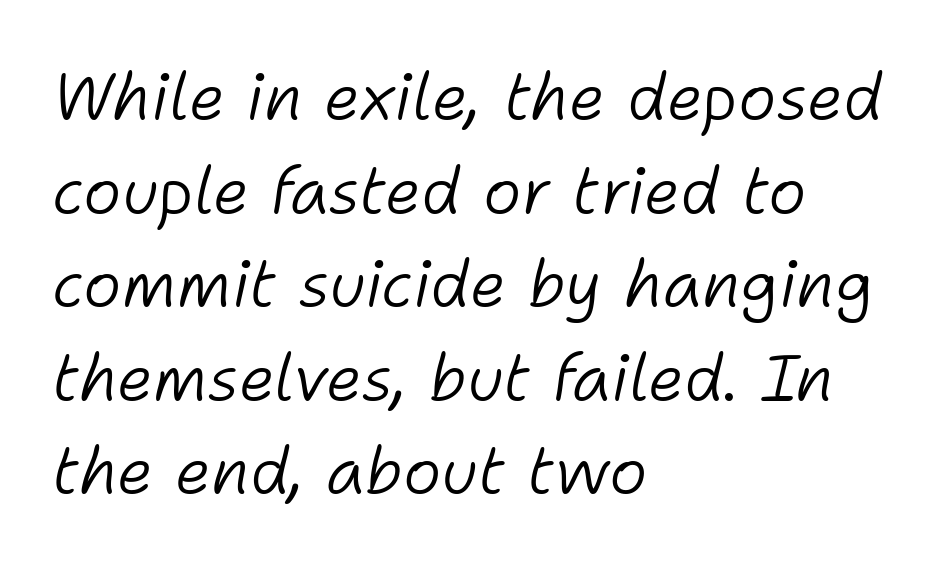
Q: Is the text bold? A: No.
Q: Is the text italic (slanted)? A: Yes, it leans right by about 11 degrees.
Q: Is the text underlined? A: No.
Q: How is the paragraph aligned? A: Left-aligned.
Q: Is the spacing between letters normal or unusually wide? A: Normal.
Q: Is the spacing between lines tight, normal or loose? A: Normal.
Q: Width (condensed, normal, or wide)? A: Normal.
Q: Stroke contrast? A: Low.
Q: x-height? A: Medium.
Q: Monospaced? A: No.
